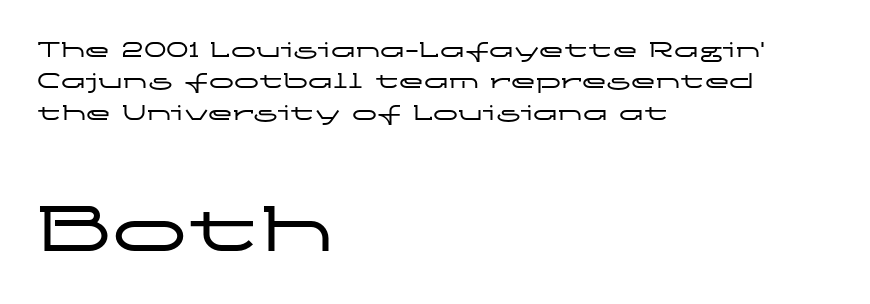
{"serif": "no", "italic": "no", "width": "wide", "stroke_contrast": "low", "x_height": "medium", "monospaced": "no", "underline": "no", "align": "left", "line_spacing": "normal", "line_spacing_ratio": 1.26, "letter_spacing": "normal", "letter_spacing_em": 0.0, "larger_block": "second", "size_ratio": 3.0, "glyph_px": 75}
